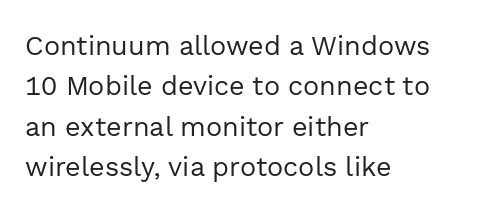
Q: Is the text bold? A: No.
Q: Is the text italic (slanted)? A: No, it is upright.
Q: Is the text underlined? A: No.
Q: How is the paragraph aligned? A: Left-aligned.
Q: Is the spacing between letters normal or unusually wide? A: Normal.
Q: Is the spacing between lines tight, normal or loose? A: Normal.
